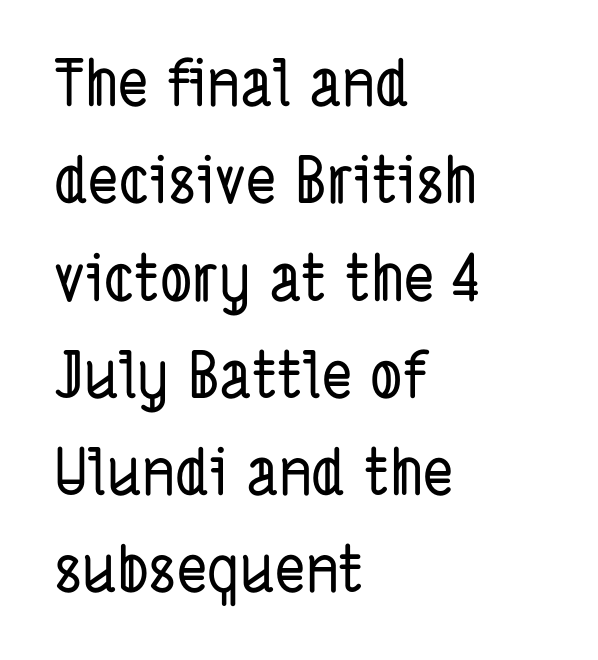
Do the characters align in a grid? No, the font is proportional. Letterform terminals end flat and unadorned throughout the passage. The space directly below the letters is spotless. Is the block centered? No — it sits flush against the left margin. Each word holds together tightly as a unit, with standard inter-letter gaps. Summary of vertical rhythm: regular, with standard interline spacing.
